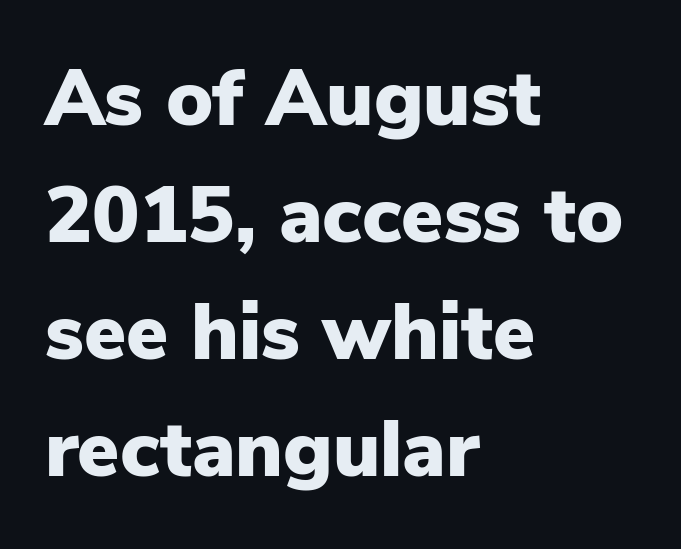
Ordinary non-slanted type is in use. The passage is arranged the way most books set body copy — flush left. The area under the type is left untouched. The rendering keeps characters at their native spacing. Serifs: no, the terminals of the letterforms are clean.
